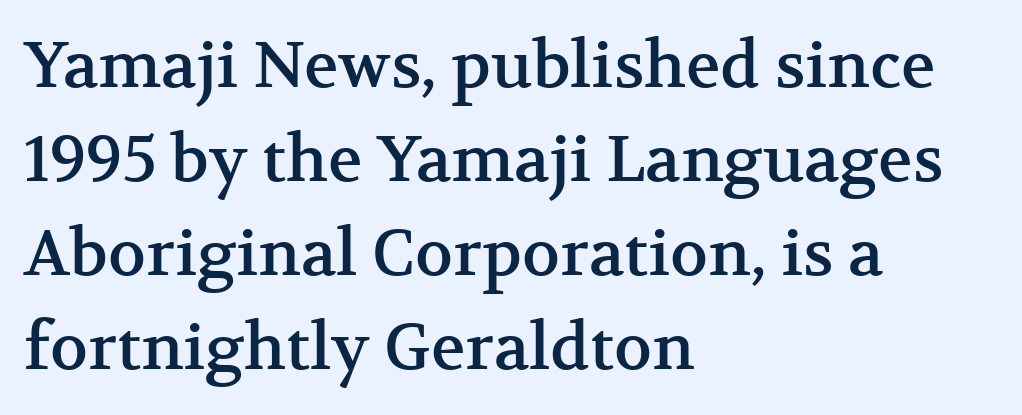
The image shows 64 px serif type, upright; set left-aligned, normal line spacing (1.47x), normal letter spacing, not underlined; medium stroke contrast and a medium x-height.
